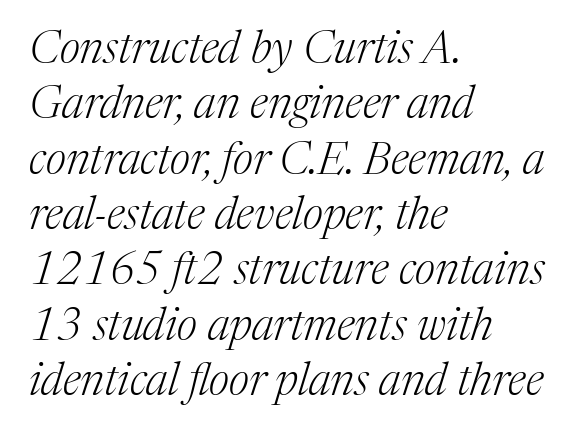
The image shows 45 px light serif type, italic (leaning right); set left-aligned, line spacing 1.23x, normal letter spacing, not underlined; medium stroke contrast and a medium x-height.
